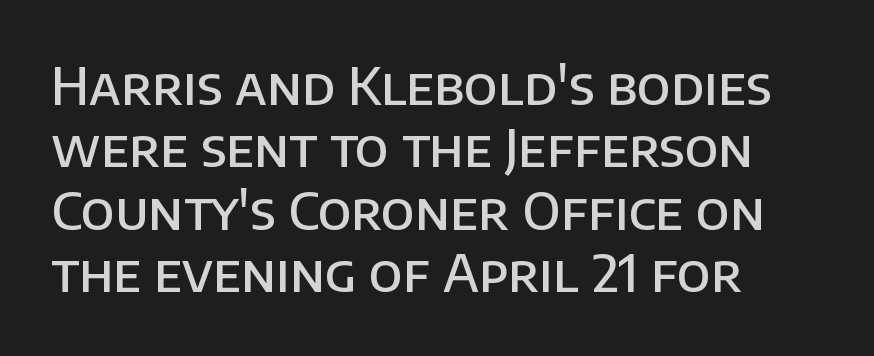
The image shows 52 px semibold sans-serif type, upright; set left-aligned, line spacing 1.2x, normal letter spacing, not underlined; low stroke contrast and a large x-height.
